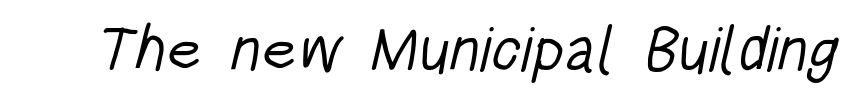
A typesetter would call this proportional, since set widths differ per character. Default kerning and tracking; the words read as compact shapes. A sans-serif font was chosen for this passage. The typeface has the unassuming heft of standard copy or less.
